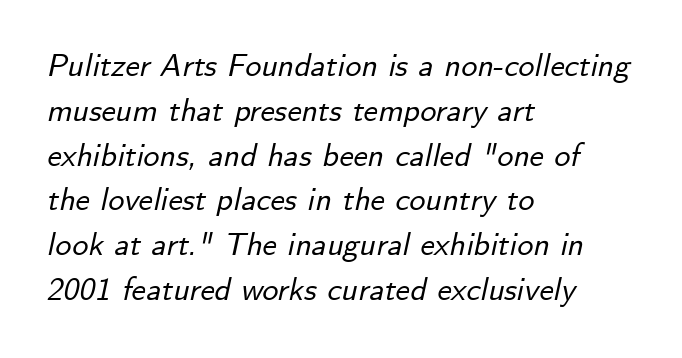
{"italic": "yes", "lean": "right", "slant_degrees": 12, "width": "normal", "stroke_contrast": "low", "x_height": "small", "monospaced": "no", "underline": "no", "align": "left", "line_spacing": "normal", "line_spacing_ratio": 1.4, "letter_spacing": "normal", "letter_spacing_em": 0.0, "glyph_px": 32}
